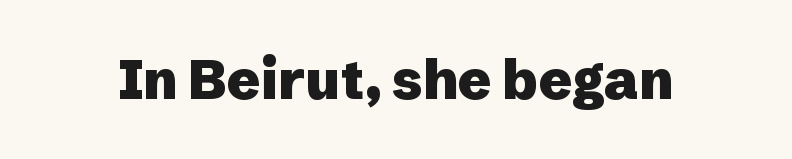
{"serif": "no", "italic": "no", "bold": "yes", "weight": "heavy", "width": "normal", "stroke_contrast": "low", "x_height": "medium", "monospaced": "no", "underline": "no", "letter_spacing": "normal", "letter_spacing_em": 0.0, "glyph_px": 55}
